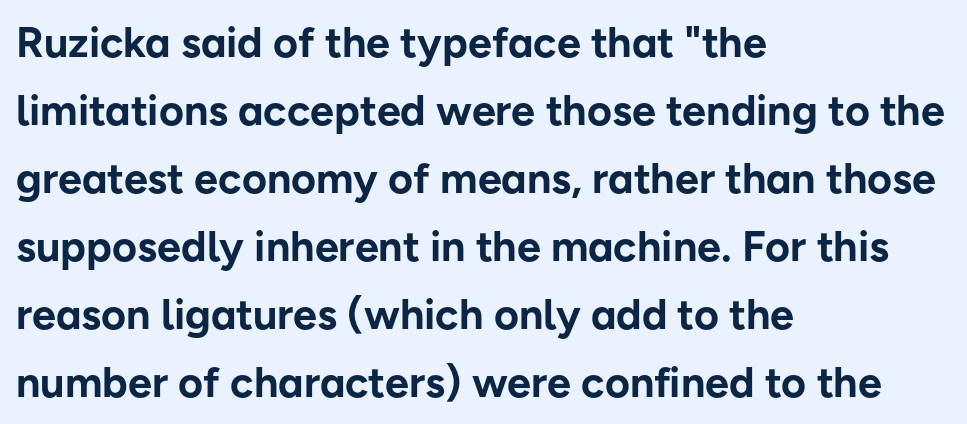
The passage shown is typeset with a sans-serif family. Looks like regular typesetting: each glyph gets only the width it needs. Notice how descenders clear the ascenders below comfortably — that's standard leading. Descenders hang freely into open space.
